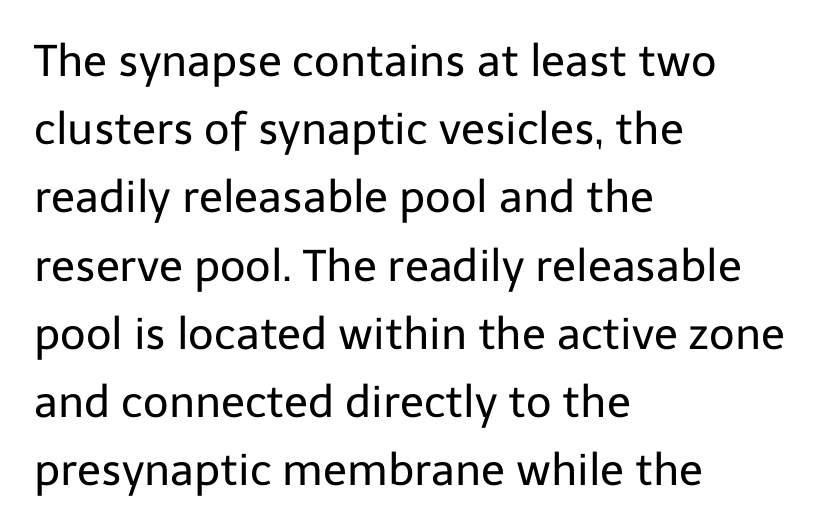
{"serif": "no", "italic": "no", "bold": "no", "weight": "regular", "width": "normal", "stroke_contrast": "low", "x_height": "medium", "monospaced": "no", "underline": "no", "align": "left", "line_spacing": "normal", "line_spacing_ratio": 1.55, "letter_spacing": "normal", "letter_spacing_em": 0.0, "glyph_px": 44}
